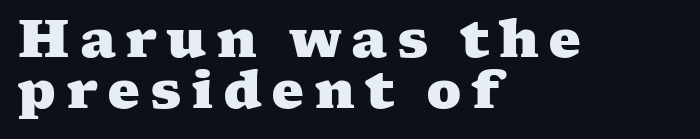
{"serif": "yes", "bold": "yes", "weight": "heavy", "width": "wide", "stroke_contrast": "medium", "x_height": "medium", "monospaced": "no", "underline": "no", "align": "left", "line_spacing": "tight", "line_spacing_ratio": 0.99, "glyph_px": 52}
